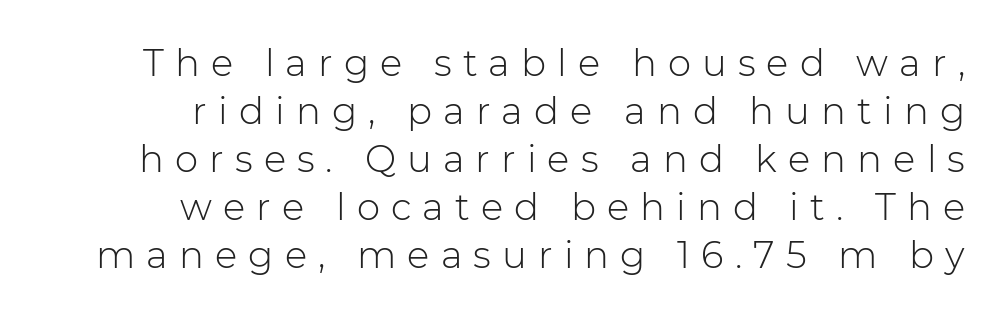
{"serif": "no", "italic": "no", "bold": "no", "weight": "light", "width": "normal", "stroke_contrast": "low", "x_height": "medium", "monospaced": "no", "underline": "no", "align": "right", "line_spacing": "normal", "line_spacing_ratio": 1.3, "letter_spacing": "wide", "letter_spacing_em": 0.3, "glyph_px": 37}
